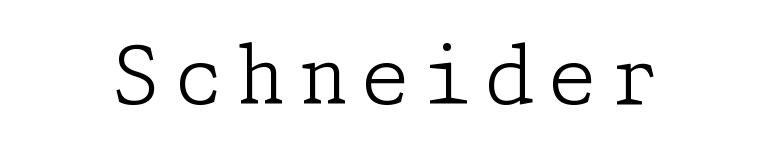
{"serif": "yes", "italic": "no", "bold": "no", "weight": "light", "width": "normal", "stroke_contrast": "low", "x_height": "medium", "underline": "no", "glyph_px": 79}
